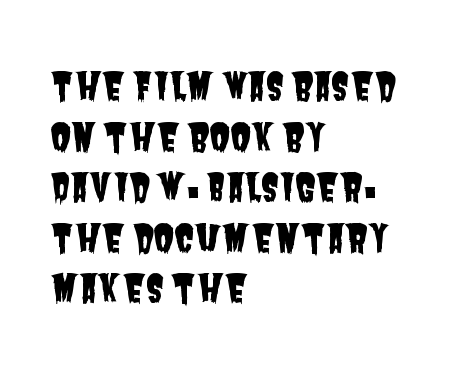
The image shows 38 px condensed sans-serif type; set left-aligned, normal line spacing (1.33x), normal letter spacing, not underlined; low stroke contrast and a large x-height.
